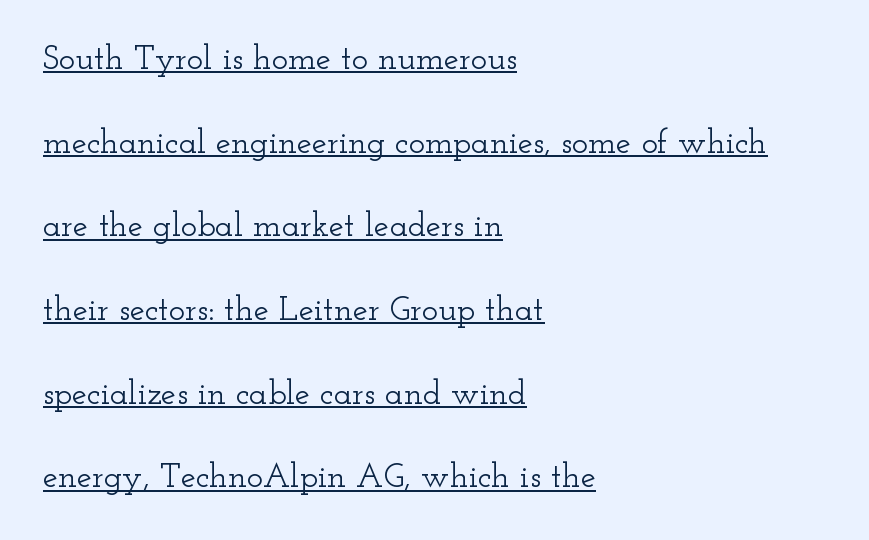
Q: Is the text italic (slanted)? A: No, it is upright.
Q: Is the typeface a serif or a sans-serif typeface? A: Serif.
Q: Is the text underlined? A: Yes.
Q: How is the paragraph aligned? A: Left-aligned.
Q: Is the spacing between letters normal or unusually wide? A: Normal.
Q: Is the spacing between lines tight, normal or loose? A: Loose.
Q: Width (condensed, normal, or wide)? A: Wide.
Q: Stroke contrast? A: Low.
Q: x-height? A: Small.
Q: Monospaced? A: No.
